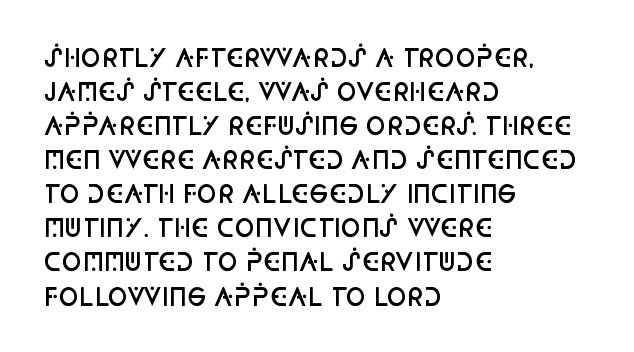
{"italic": "no", "bold": "semi", "underline": "no", "align": "left", "line_spacing": "normal", "line_spacing_ratio": 1.42, "letter_spacing": "normal", "letter_spacing_em": 0.0, "glyph_px": 24}
